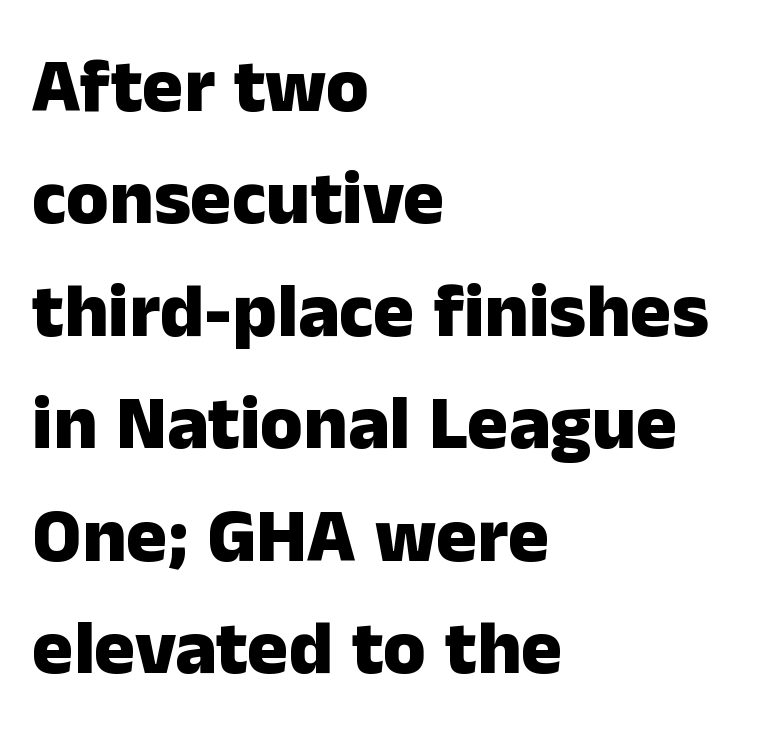
Q: Is the text bold? A: Yes.
Q: Is the text italic (slanted)? A: No, it is upright.
Q: Is the typeface a serif or a sans-serif typeface? A: Sans-serif.
Q: Is the text underlined? A: No.
Q: How is the paragraph aligned? A: Left-aligned.
Q: Is the spacing between letters normal or unusually wide? A: Normal.
Q: Is the spacing between lines tight, normal or loose? A: Normal.
Q: Width (condensed, normal, or wide)? A: Normal.
Q: Stroke contrast? A: Low.
Q: x-height? A: Medium.
Q: Monospaced? A: No.
